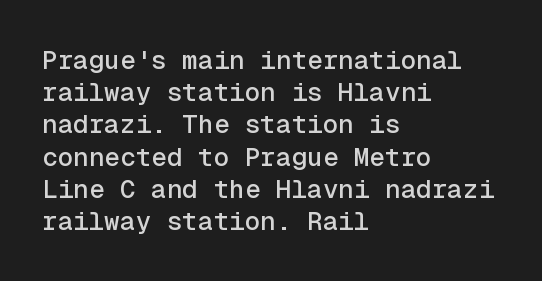
The image shows 26 px text type, upright; set left-aligned, line spacing 1.24x, normal letter spacing, not underlined.
